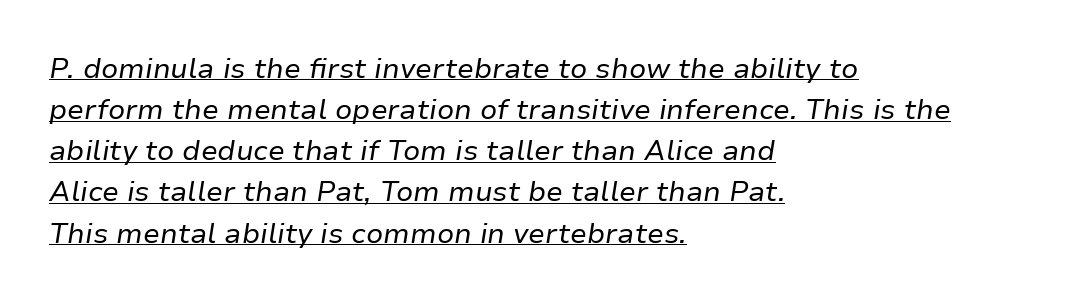
{"italic": "yes", "lean": "right", "slant_degrees": 9, "bold": "no", "weight": "regular", "width": "normal", "stroke_contrast": "low", "x_height": "medium", "monospaced": "no", "underline": "yes", "align": "left", "line_spacing": "normal", "line_spacing_ratio": 1.47, "letter_spacing": "normal", "letter_spacing_em": 0.0, "glyph_px": 28}
